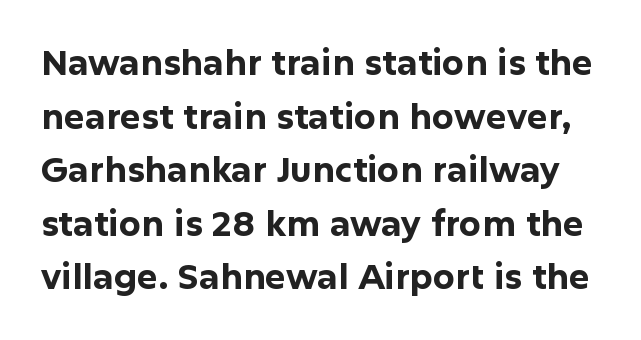
The image shows 35 px bold sans-serif type, upright; set normal line spacing (1.53x), normal letter spacing, not underlined; low stroke contrast and a medium x-height.
